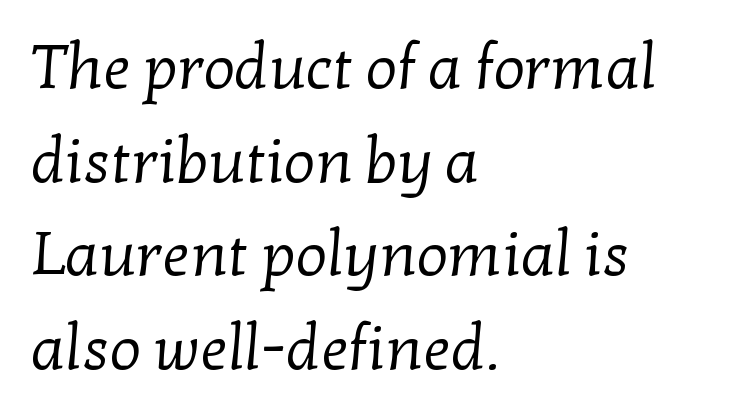
The image shows 62 px regular-weight serif type; set left-aligned, normal line spacing (1.51x), normal letter spacing, not underlined; low stroke contrast and a medium x-height.
